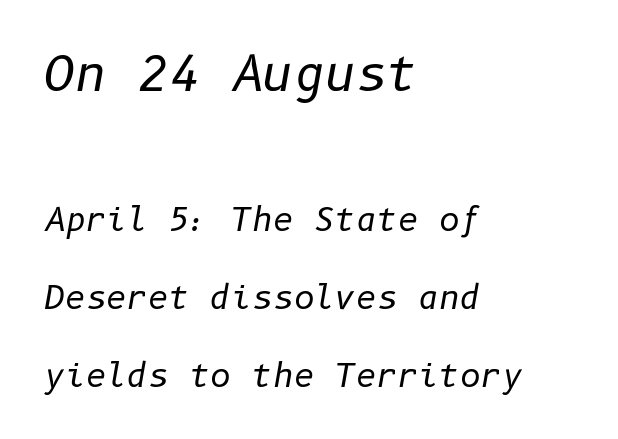
The image shows 48 px regular-weight type, italic (leaning right); set left-aligned, loose line spacing (2.44x), normal letter spacing, not underlined; the first (top) block is 1.5x larger; low stroke contrast and a medium x-height.
